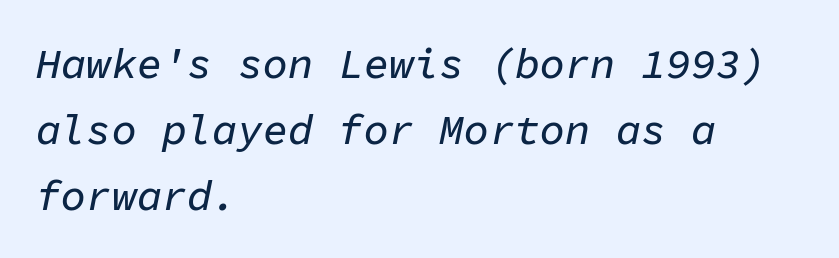
{"italic": "yes", "lean": "right", "slant_degrees": 11, "width": "normal", "stroke_contrast": "low", "x_height": "medium", "monospaced": "yes", "underline": "no", "align": "left", "line_spacing": "normal", "line_spacing_ratio": 1.57, "letter_spacing": "normal", "letter_spacing_em": 0.0, "glyph_px": 42}
